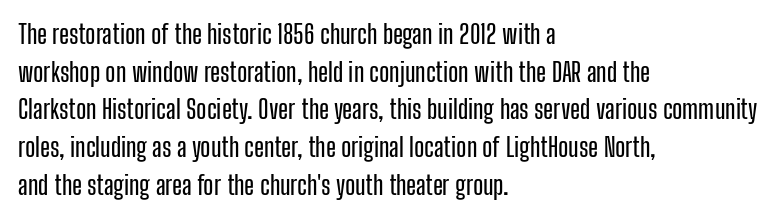
Which margin do the lines hug? The left one — the right edge is uneven. This sample uses plain, unmodified letter spacing. Glance below the letters and you will spot only blank space. Baseline-to-baseline distance is the conventional proportion of letter height.
